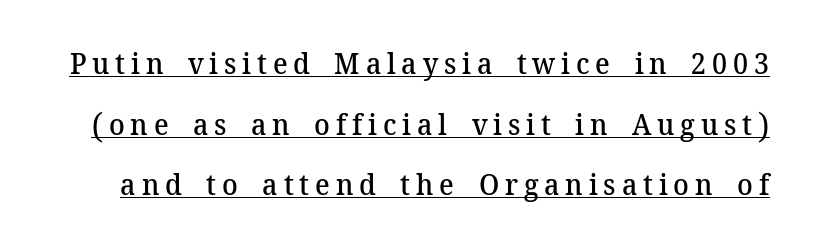
Q: Is the text bold? A: Semi-bold.
Q: Is the text italic (slanted)? A: No, it is upright.
Q: Is the typeface a serif or a sans-serif typeface? A: Serif.
Q: Is the text underlined? A: Yes.
Q: Is the spacing between letters normal or unusually wide? A: Unusually wide.
Q: Is the spacing between lines tight, normal or loose? A: Loose.
Q: Width (condensed, normal, or wide)? A: Normal.
Q: Stroke contrast? A: Medium.
Q: x-height? A: Medium.
Q: Monospaced? A: No.
